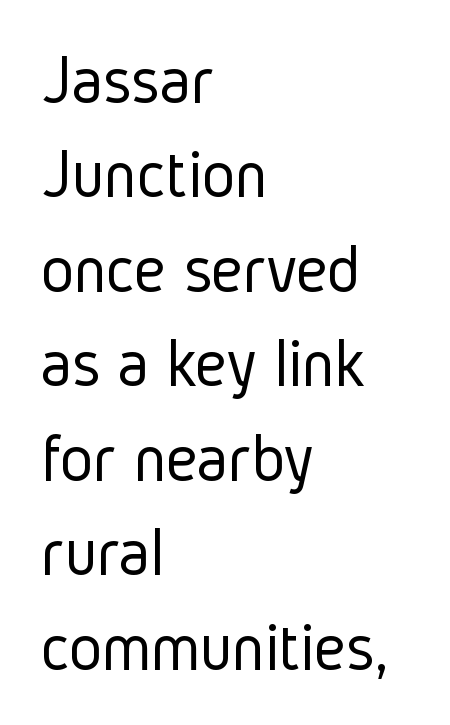
Letter spacing: default. Nothing heavy about these letters — not bold at all. Interline gaps are of average width in this sample. The rendering anchors every line to the left-hand side.
